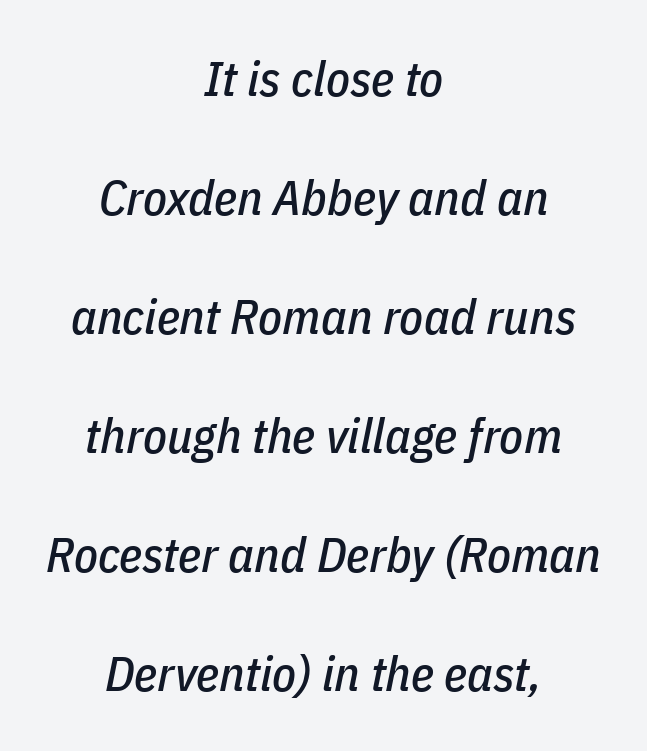
The image shows 49 px condensed type, italic (leaning right); set centered, loose line spacing (2.43x), normal letter spacing, not underlined; low stroke contrast and a medium x-height.
